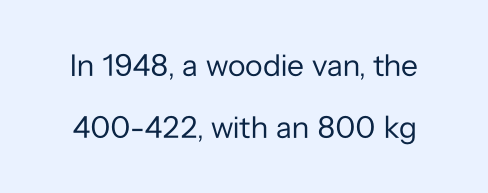
{"serif": "no", "italic": "no", "bold": "no", "weight": "regular", "width": "normal", "stroke_contrast": "low", "x_height": "medium", "monospaced": "no", "underline": "no", "line_spacing": "loose", "line_spacing_ratio": 2.0, "letter_spacing": "normal", "letter_spacing_em": 0.0, "glyph_px": 31}
